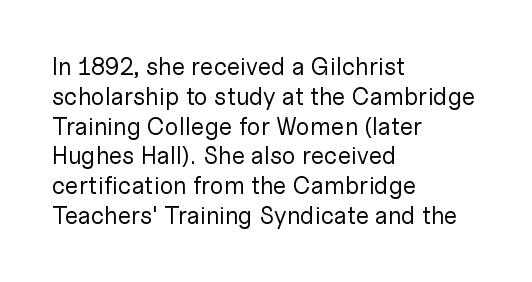
Q: Is the text bold? A: No.
Q: Is the text italic (slanted)? A: No, it is upright.
Q: Is the text underlined? A: No.
Q: How is the paragraph aligned? A: Left-aligned.
Q: Is the spacing between letters normal or unusually wide? A: Normal.
